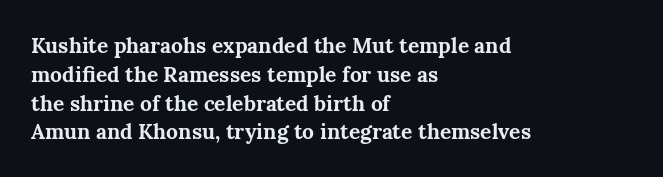
Leftover space on each line is placed entirely after the last word. The baseline area is clear. Tracking value appears to be zero — textbook default spacing. Is the type bold? Yes — the strokes are clearly thick and heavy.
